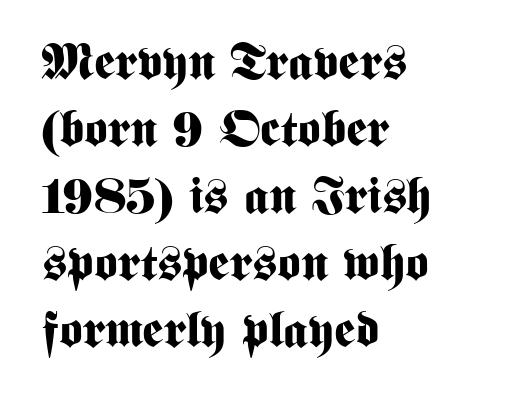
The image shows 50 px bold, condensed sans-serif type, upright; set left-aligned, normal line spacing (1.34x), normal letter spacing, not underlined; medium stroke contrast and a medium x-height.
